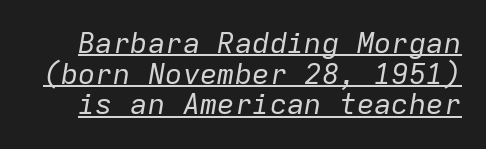
Q: Is the text bold? A: No.
Q: Is the text italic (slanted)? A: Yes, it leans right by about 9 degrees.
Q: Is the text underlined? A: Yes.
Q: Is the spacing between letters normal or unusually wide? A: Normal.
Q: Is the spacing between lines tight, normal or loose? A: Tight.
Q: Width (condensed, normal, or wide)? A: Normal.
Q: Stroke contrast? A: Low.
Q: x-height? A: Medium.
Q: Monospaced? A: Yes.
